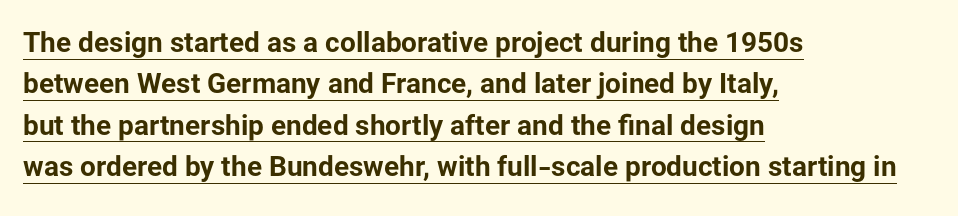
Q: Is the text bold? A: Yes.
Q: Is the text italic (slanted)? A: No, it is upright.
Q: Is the typeface a serif or a sans-serif typeface? A: Sans-serif.
Q: Is the text underlined? A: Yes.
Q: How is the paragraph aligned? A: Left-aligned.
Q: Is the spacing between letters normal or unusually wide? A: Normal.
Q: Is the spacing between lines tight, normal or loose? A: Normal.
Q: Width (condensed, normal, or wide)? A: Normal.
Q: Stroke contrast? A: Low.
Q: x-height? A: Medium.
Q: Monospaced? A: No.
